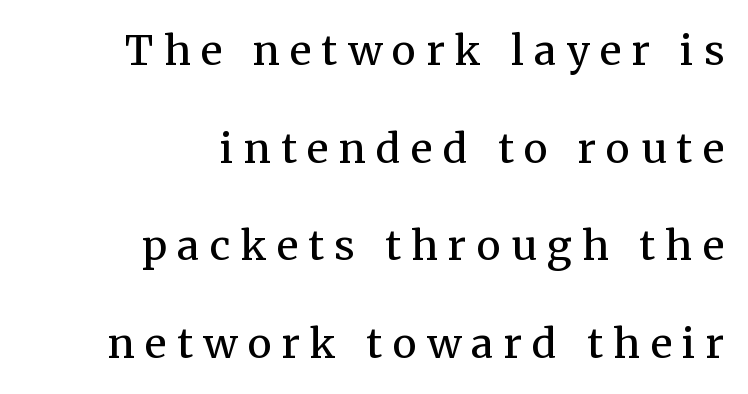
Think standard paragraph weight, or any step lighter than that. Here the designer chose a conventional face with non-uniform glyph widths. A clean baseline with only descenders dipping below it. Vertical spacing — loose.
